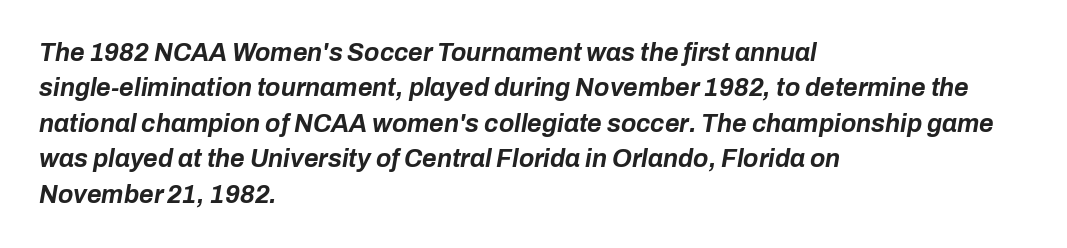
Q: Is the text bold? A: Yes.
Q: Is the text italic (slanted)? A: Yes, it leans right by about 10 degrees.
Q: Is the text underlined? A: No.
Q: How is the paragraph aligned? A: Left-aligned.
Q: Is the spacing between letters normal or unusually wide? A: Normal.
Q: Is the spacing between lines tight, normal or loose? A: Normal.
